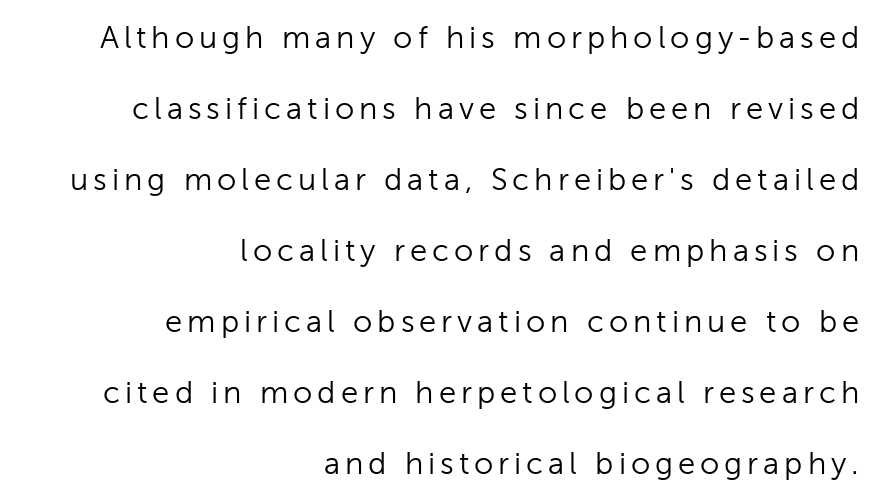
The image shows 31 px light sans-serif type, upright; set right-aligned, loose line spacing (2.29x), not underlined; low stroke contrast and a medium x-height.
